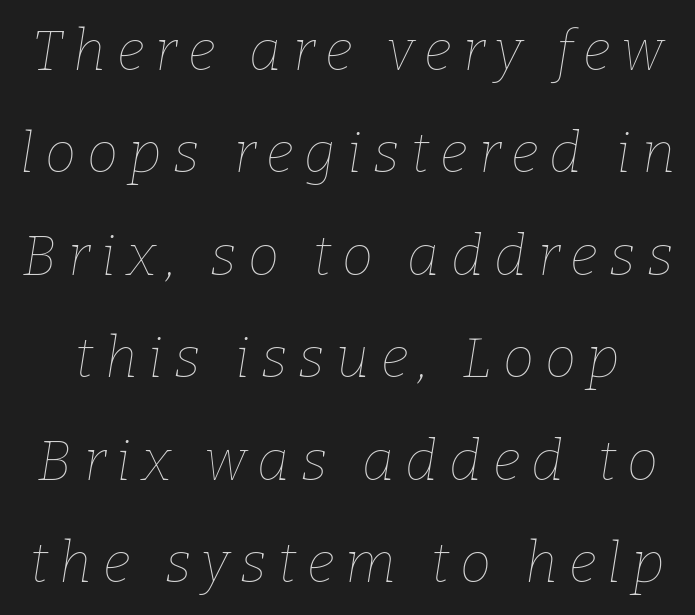
{"italic": "yes", "lean": "right", "slant_degrees": 9, "bold": "no", "weight": "thin", "width": "normal", "stroke_contrast": "low", "x_height": "medium", "monospaced": "no", "underline": "no", "line_spacing_ratio": 1.83, "letter_spacing": "wide", "letter_spacing_em": 0.2, "glyph_px": 56}
